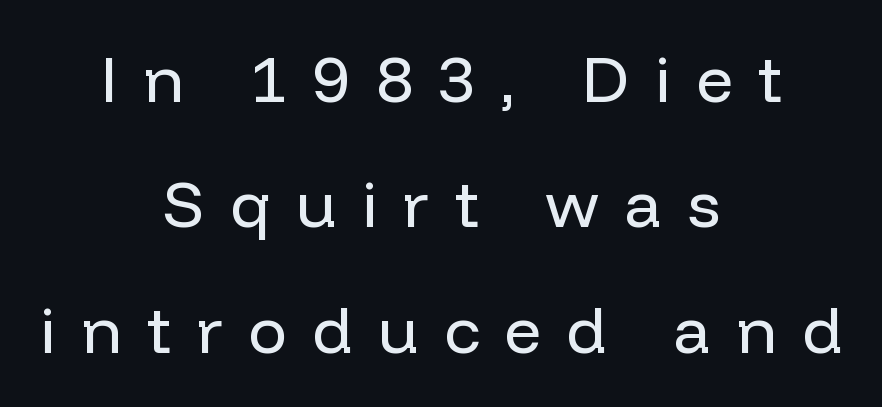
Q: Is the text bold? A: No.
Q: Is the text italic (slanted)? A: No, it is upright.
Q: Is the typeface a serif or a sans-serif typeface? A: Sans-serif.
Q: Is the text underlined? A: No.
Q: How is the paragraph aligned? A: Centered.
Q: Is the spacing between letters normal or unusually wide? A: Unusually wide.
Q: Is the spacing between lines tight, normal or loose? A: Loose.
Q: Width (condensed, normal, or wide)? A: Normal.
Q: Stroke contrast? A: Low.
Q: x-height? A: Medium.
Q: Monospaced? A: No.
